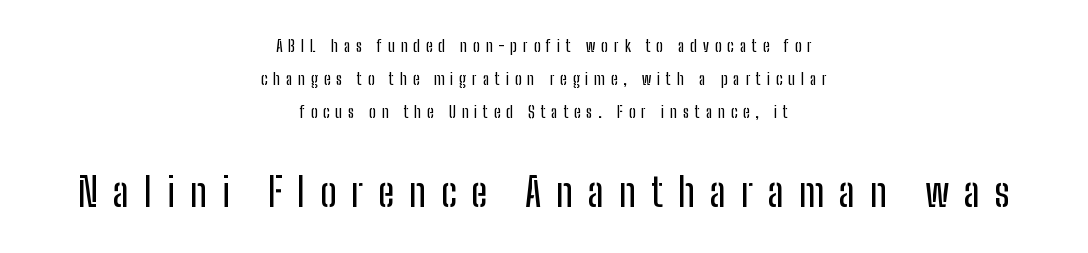
The image shows 40 px condensed sans-serif type, upright; set centered, loose line spacing (2.07x), unusually wide letter spacing (+0.37 em), not underlined; the second (bottom) block is 2.5x larger; low stroke contrast and a medium x-height.
